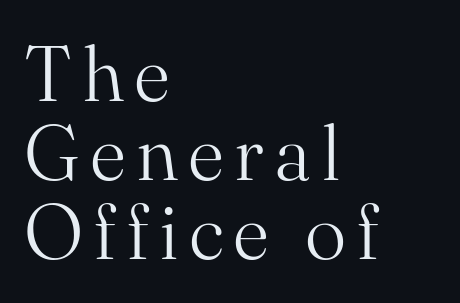
The image shows 78 px light serif type, upright; set left-aligned, tight line spacing (1.01x), not underlined; medium stroke contrast and a small x-height.
